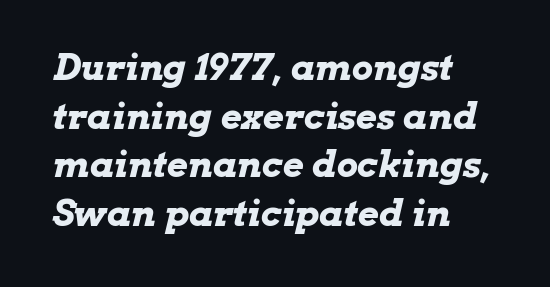
{"italic": "yes", "lean": "right", "slant_degrees": 13, "bold": "yes", "weight": "bold", "width": "wide", "stroke_contrast": "low", "x_height": "medium", "monospaced": "no", "underline": "no", "align": "left", "line_spacing": "normal", "line_spacing_ratio": 1.35, "letter_spacing": "normal", "letter_spacing_em": 0.0, "glyph_px": 36}
